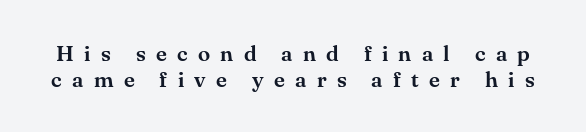
The image shows 22 px text type, upright; set line spacing 1.17x, unusually wide letter spacing (+0.47 em), not underlined.
